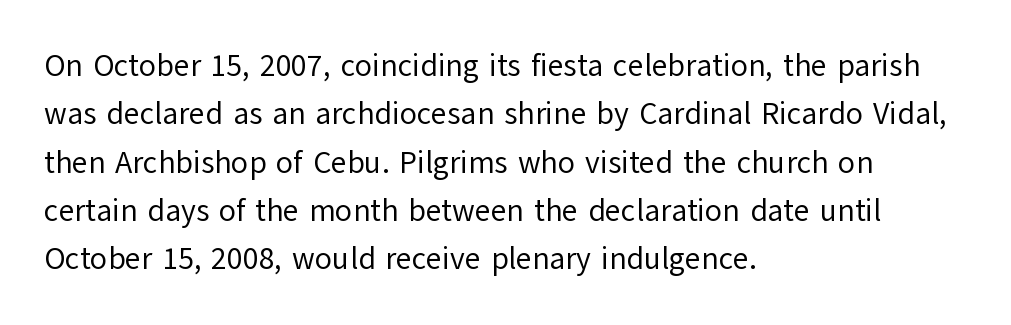
{"serif": "no", "italic": "no", "bold": "no", "weight": "regular", "width": "normal", "stroke_contrast": "low", "x_height": "medium", "monospaced": "no", "underline": "no", "align": "left", "line_spacing": "normal", "line_spacing_ratio": 1.56, "letter_spacing": "normal", "letter_spacing_em": 0.0, "glyph_px": 31}
